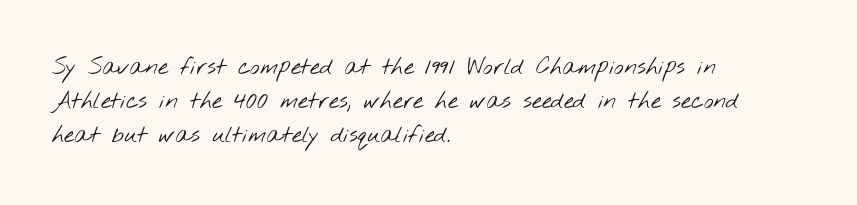
Short note: letters normally spaced. The glyphs are unaccompanied by any horizontal stroke below them. Horizontal bands of white between lines are of average thickness. Where is the straight margin? On the left.
